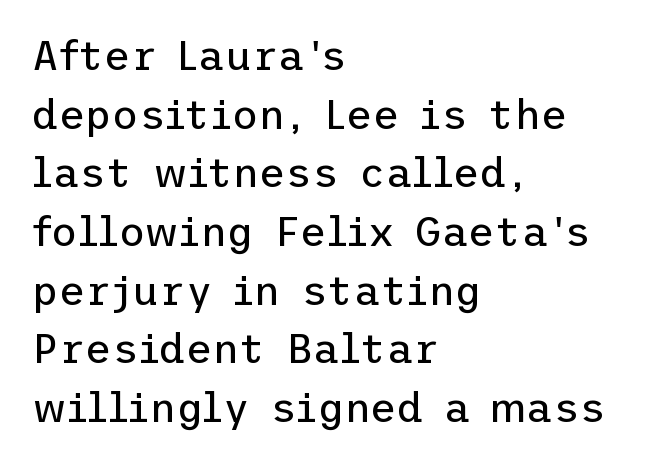
The letters look calm and open, with moderate or lighter stems. These lines keep a tight, regular rhythm from letter to letter. Look at the bottom of the vertical strokes: they stop flat, with no serifs. The rows are spaced the way most documents space them. Quick note: underline off. A typesetter would mark this as roman, not italic.
